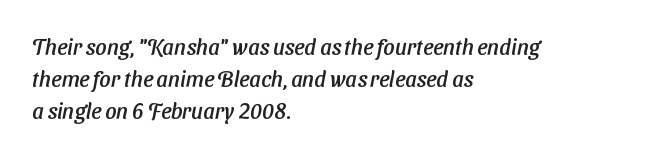
The image shows 22 px text type; set left-aligned, normal line spacing (1.46x), normal letter spacing, not underlined.
